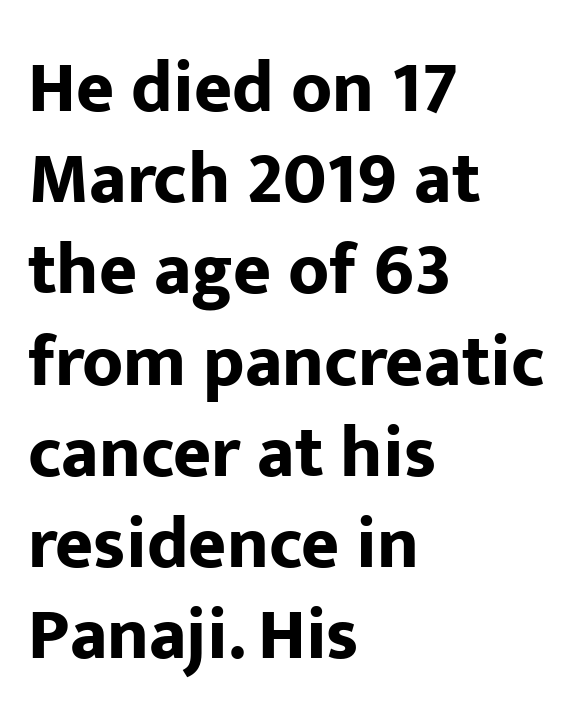
Italic? Not at all — the glyphs are vertical. The space directly below the letters is spotless. Compared with a centered layout, this one pins lines to the left instead. Examine the stroke ends and you'll find no serifs. No extra tracking has been applied to these lines. The rendering uses natural spacing where letterforms have individual widths.
